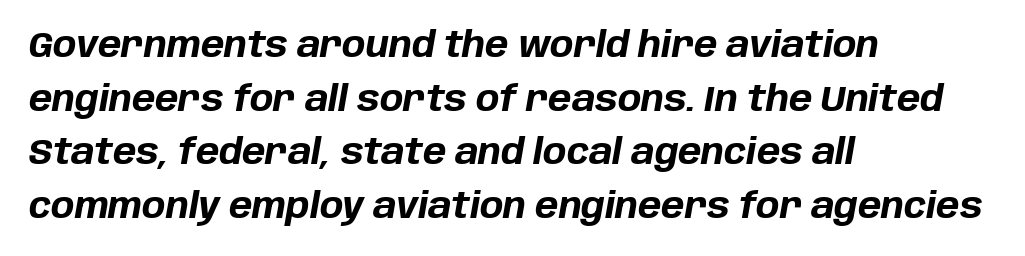
The typesetting leans heavy: a genuine bold. Successive baselines arrive at the customary interval. Compared with typical body copy, the letter spacing here is the same. Nobody drew a line under any word here. Each line starts at the same left margin while the right side varies.
